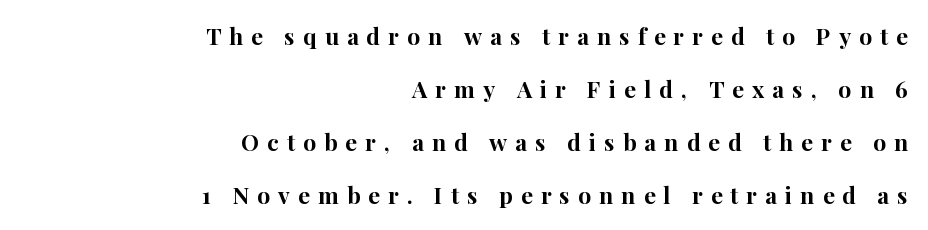
Q: Is the text bold? A: Yes.
Q: Is the text italic (slanted)? A: No, it is upright.
Q: Is the text underlined? A: No.
Q: How is the paragraph aligned? A: Right-aligned.
Q: Is the spacing between letters normal or unusually wide? A: Unusually wide.
Q: Is the spacing between lines tight, normal or loose? A: Loose.
